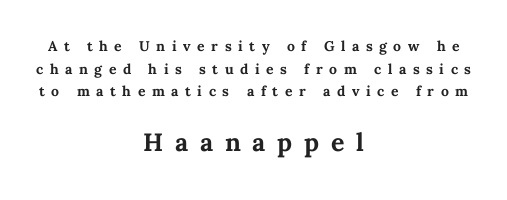
A typesetter would mark this as roman, not italic. The lines sit at an ordinary, default distance from one another. The zone under the glyphs is completely vacant. Between one letter and the next there's a generous, obvious gap. If you folded the block vertically in half, each line would mirror itself in length.
